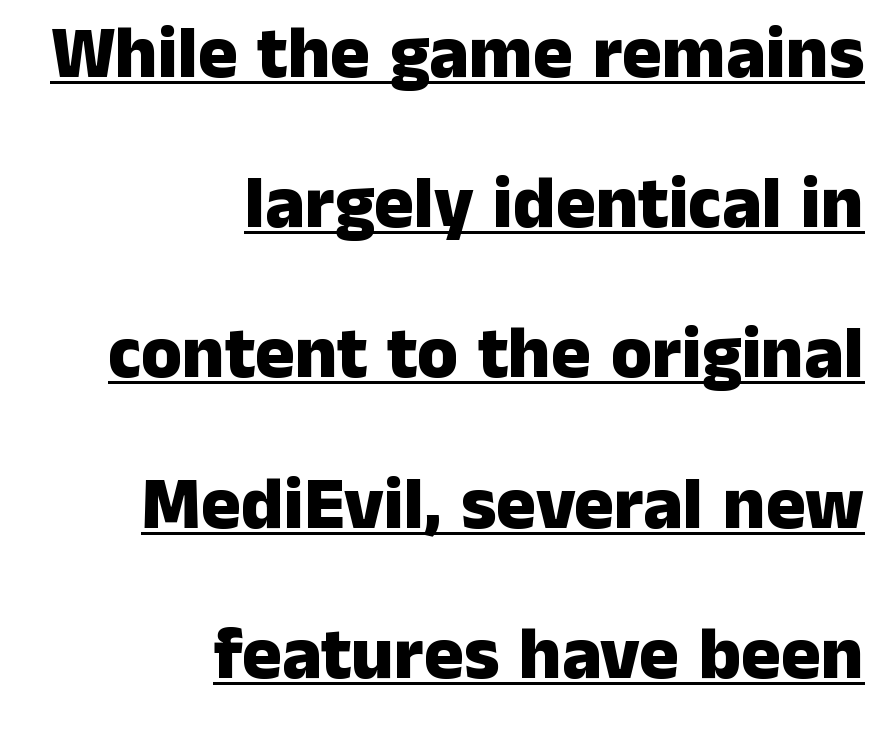
Q: Is the text bold? A: Yes.
Q: Is the text italic (slanted)? A: No, it is upright.
Q: Is the typeface a serif or a sans-serif typeface? A: Sans-serif.
Q: Is the text underlined? A: Yes.
Q: How is the paragraph aligned? A: Right-aligned.
Q: Is the spacing between letters normal or unusually wide? A: Normal.
Q: Is the spacing between lines tight, normal or loose? A: Loose.
Q: Width (condensed, normal, or wide)? A: Normal.
Q: Stroke contrast? A: Low.
Q: x-height? A: Medium.
Q: Monospaced? A: No.
